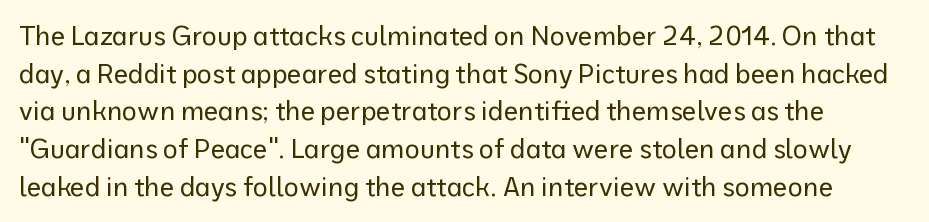
Q: Is the text bold? A: No.
Q: Is the text italic (slanted)? A: No, it is upright.
Q: Is the text underlined? A: No.
Q: Is the spacing between letters normal or unusually wide? A: Normal.
Q: Is the spacing between lines tight, normal or loose? A: Normal.
